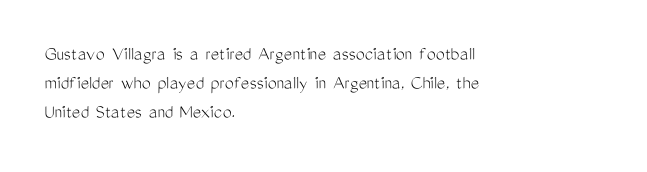
{"italic": "no", "bold": "no", "underline": "no", "align": "left", "line_spacing": "normal", "line_spacing_ratio": 1.46, "letter_spacing": "normal", "letter_spacing_em": 0.0, "glyph_px": 20}
